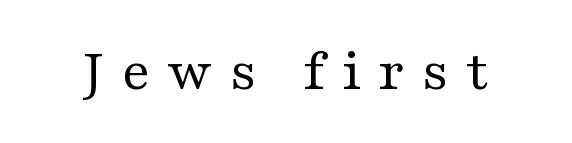
The image shows 60 px regular-weight, wide serif type, upright; set unusually wide letter spacing (+0.28 em), not underlined; medium stroke contrast and a medium x-height.
